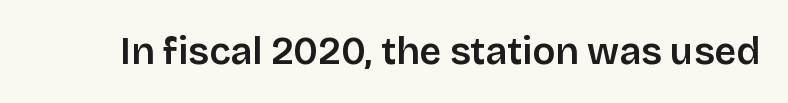
Q: Is the text bold? A: Semi-bold.
Q: Is the text italic (slanted)? A: No, it is upright.
Q: Is the typeface a serif or a sans-serif typeface? A: Sans-serif.
Q: Is the text underlined? A: No.
Q: Is the spacing between letters normal or unusually wide? A: Normal.
Q: Width (condensed, normal, or wide)? A: Normal.
Q: Stroke contrast? A: Low.
Q: x-height? A: Large.
Q: Monospaced? A: No.
